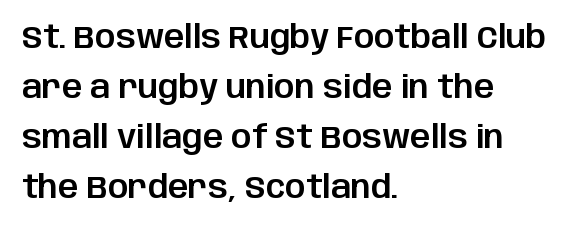
{"serif": "no", "italic": "no", "width": "normal", "stroke_contrast": "low", "x_height": "large", "monospaced": "no", "underline": "no", "align": "left", "line_spacing": "normal", "line_spacing_ratio": 1.56, "letter_spacing": "normal", "letter_spacing_em": 0.0, "glyph_px": 32}
